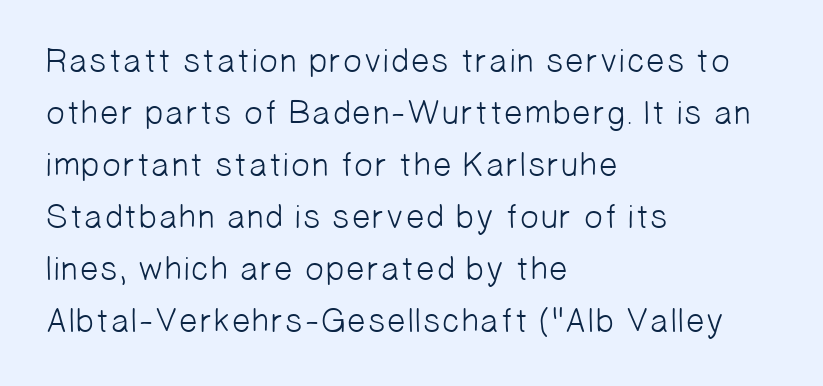
The image shows 34 px light sans-serif type; set left-aligned, normal line spacing (1.53x), normal letter spacing, not underlined; low stroke contrast and a medium x-height.
